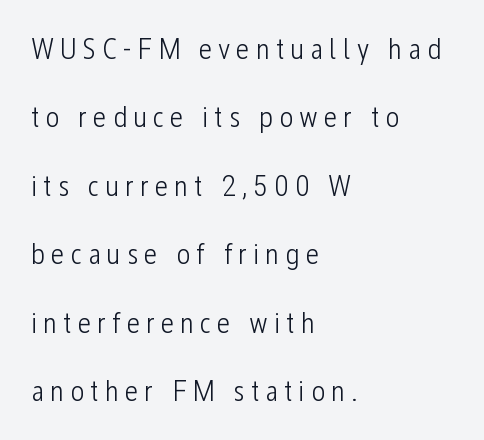
{"serif": "no", "italic": "no", "bold": "no", "weight": "light", "width": "condensed", "stroke_contrast": "low", "x_height": "medium", "monospaced": "no", "underline": "no", "align": "left", "line_spacing": "loose", "line_spacing_ratio": 2.28, "letter_spacing": "wide", "letter_spacing_em": 0.2, "glyph_px": 30}
